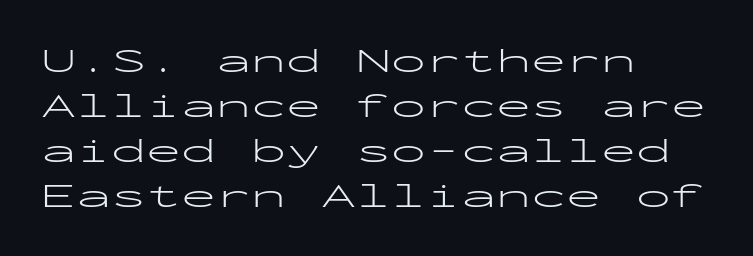
Q: Is the text bold? A: No.
Q: Is the text italic (slanted)? A: No, it is upright.
Q: Is the typeface a serif or a sans-serif typeface? A: Sans-serif.
Q: Is the text underlined? A: No.
Q: How is the paragraph aligned? A: Left-aligned.
Q: Is the spacing between letters normal or unusually wide? A: Normal.
Q: Is the spacing between lines tight, normal or loose? A: Normal.
Q: Width (condensed, normal, or wide)? A: Wide.
Q: Stroke contrast? A: Low.
Q: x-height? A: Medium.
Q: Monospaced? A: Yes.
